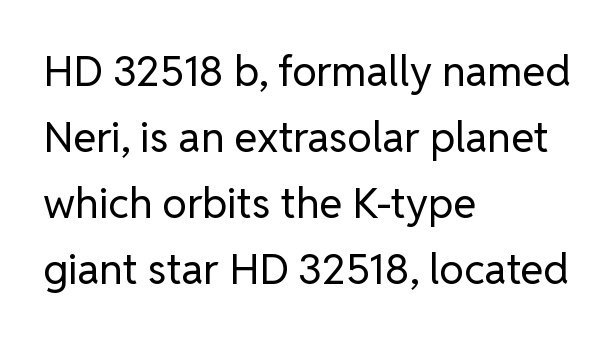
{"serif": "no", "italic": "no", "bold": "no", "weight": "regular", "width": "normal", "stroke_contrast": "low", "x_height": "medium", "monospaced": "no", "underline": "no", "align": "left", "line_spacing": "normal", "line_spacing_ratio": 1.57, "letter_spacing": "normal", "letter_spacing_em": 0.0, "glyph_px": 42}
